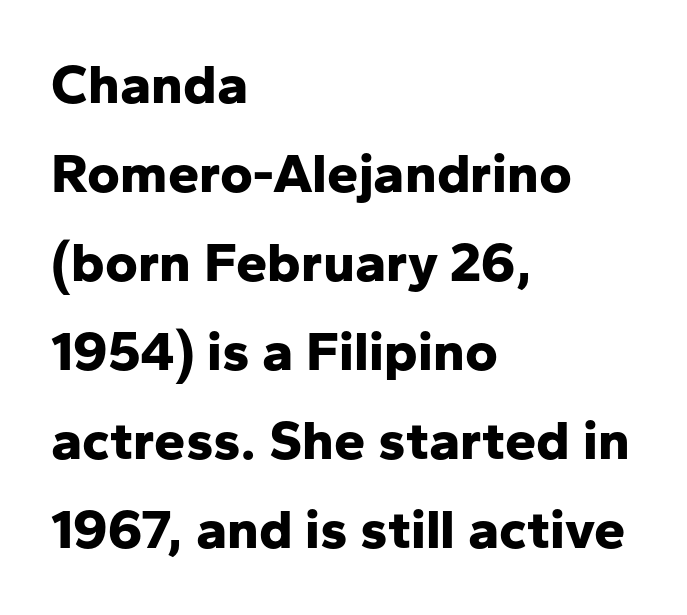
The image shows 56 px bold sans-serif type, upright; set left-aligned, normal line spacing (1.59x), normal letter spacing, not underlined; low stroke contrast and a medium x-height.
